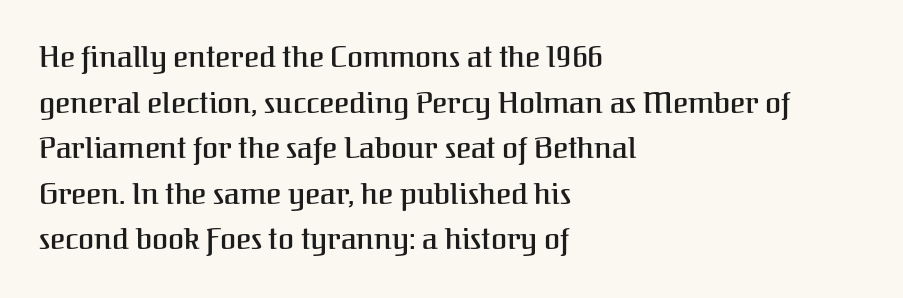
{"serif": "yes", "italic": "no", "width": "normal", "stroke_contrast": "medium", "x_height": "medium", "monospaced": "no", "underline": "no", "align": "left", "line_spacing": "normal", "line_spacing_ratio": 1.57, "letter_spacing": "normal", "letter_spacing_em": 0.0, "glyph_px": 29}
